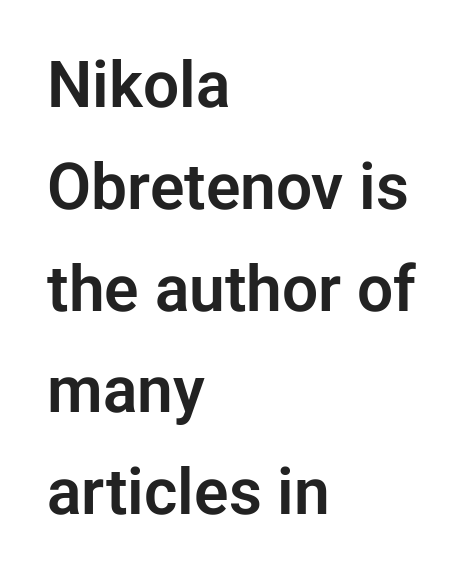
The image shows 64 px sans-serif type, upright; set left-aligned, normal line spacing (1.59x), normal letter spacing, not underlined; low stroke contrast and a medium x-height.
